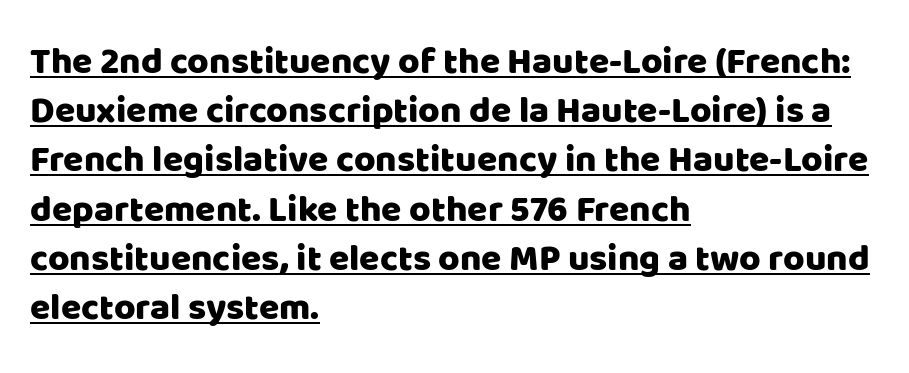
The image shows 37 px sans-serif type, upright; set left-aligned, normal line spacing (1.33x), normal letter spacing, underlined; low stroke contrast and a large x-height.
